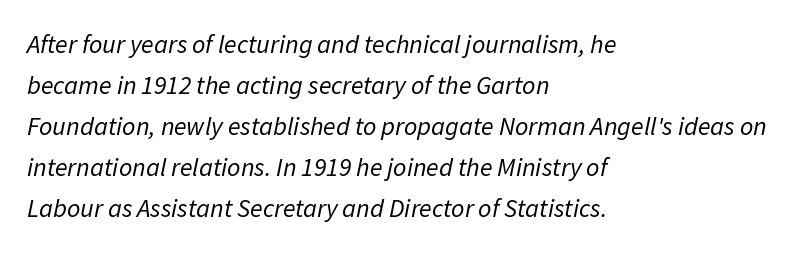
Q: Is the text bold? A: No.
Q: Is the text italic (slanted)? A: Yes, it leans right by about 11 degrees.
Q: Is the text underlined? A: No.
Q: How is the paragraph aligned? A: Left-aligned.
Q: Is the spacing between letters normal or unusually wide? A: Normal.
Q: Is the spacing between lines tight, normal or loose? A: Normal.
